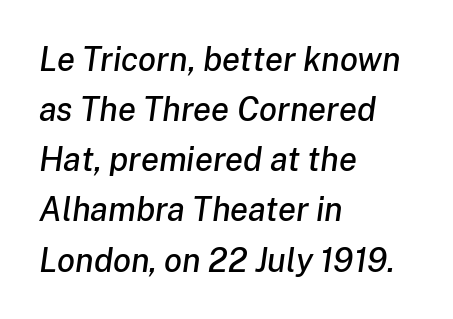
{"italic": "yes", "lean": "right", "slant_degrees": 8, "width": "normal", "stroke_contrast": "low", "x_height": "medium", "monospaced": "no", "underline": "no", "align": "left", "line_spacing": "normal", "line_spacing_ratio": 1.52, "letter_spacing": "normal", "letter_spacing_em": 0.0, "glyph_px": 33}
